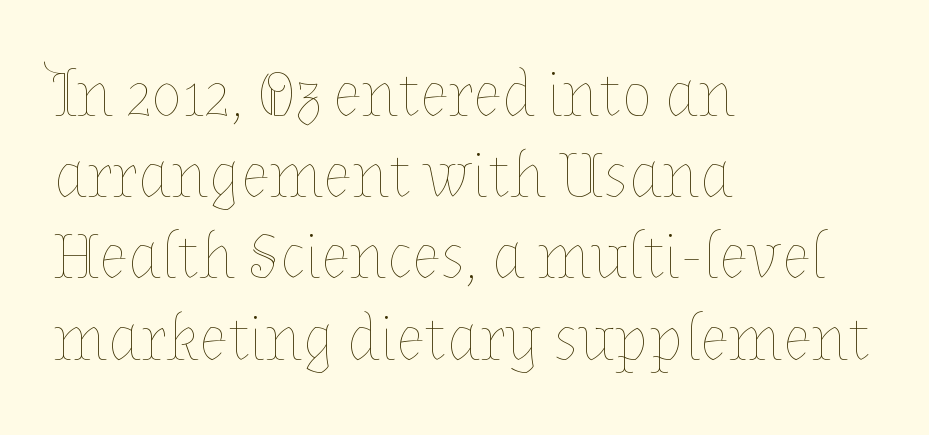
The image shows 65 px thin type, upright; set left-aligned, normal line spacing (1.25x), normal letter spacing, not underlined; low stroke contrast and a medium x-height.
